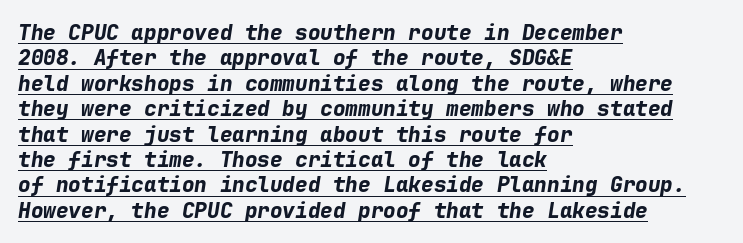
Q: Is the text bold? A: Yes.
Q: Is the text italic (slanted)? A: Yes, it leans right by about 9 degrees.
Q: Is the text underlined? A: Yes.
Q: How is the paragraph aligned? A: Left-aligned.
Q: Is the spacing between letters normal or unusually wide? A: Normal.
